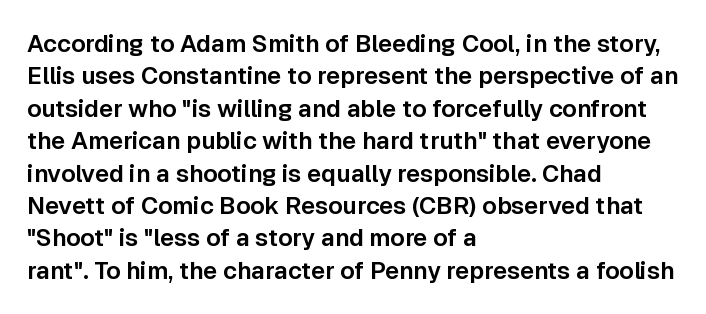
Q: Is the text italic (slanted)? A: No, it is upright.
Q: Is the text underlined? A: No.
Q: How is the paragraph aligned? A: Left-aligned.
Q: Is the spacing between letters normal or unusually wide? A: Normal.
Q: Is the spacing between lines tight, normal or loose? A: Normal.
